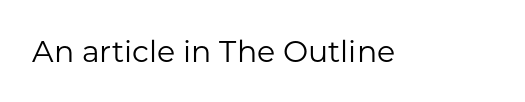
Q: Is the text bold? A: No.
Q: Is the text italic (slanted)? A: No, it is upright.
Q: Is the typeface a serif or a sans-serif typeface? A: Sans-serif.
Q: Is the text underlined? A: No.
Q: Is the spacing between letters normal or unusually wide? A: Normal.
Q: Width (condensed, normal, or wide)? A: Normal.
Q: Stroke contrast? A: Low.
Q: x-height? A: Medium.
Q: Monospaced? A: No.
